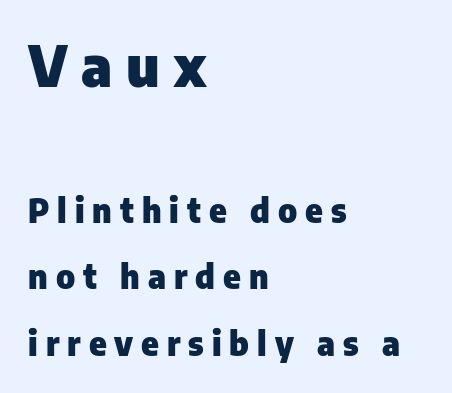
Q: Is the text bold? A: Yes.
Q: Is the text italic (slanted)? A: No, it is upright.
Q: Is the typeface a serif or a sans-serif typeface? A: Sans-serif.
Q: Is the text underlined? A: No.
Q: How is the paragraph aligned? A: Left-aligned.
Q: Is the spacing between letters normal or unusually wide? A: Unusually wide.
Q: Is the spacing between lines tight, normal or loose? A: Loose.
Q: Which block of text is set in a larger size, the first (top) or the second (bottom)? A: The first (top) one.
Q: Width (condensed, normal, or wide)? A: Normal.
Q: Stroke contrast? A: Low.
Q: x-height? A: Medium.
Q: Monospaced? A: No.
